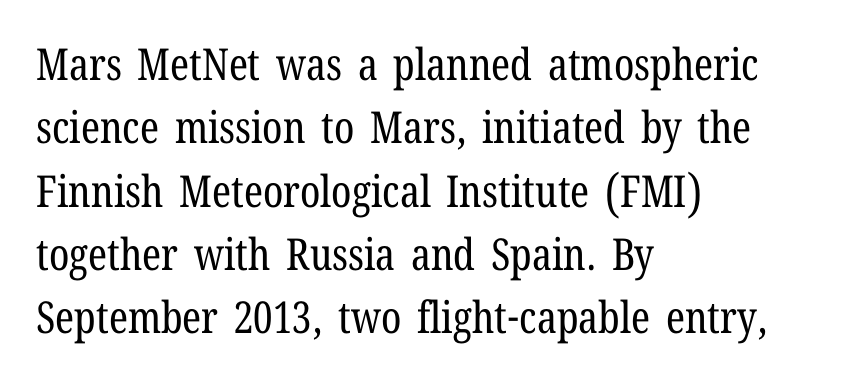
{"serif": "yes", "italic": "no", "bold": "no", "weight": "regular", "width": "condensed", "stroke_contrast": "low", "x_height": "medium", "monospaced": "no", "underline": "no", "align": "left", "line_spacing": "normal", "line_spacing_ratio": 1.44, "letter_spacing": "normal", "letter_spacing_em": 0.0, "glyph_px": 44}
